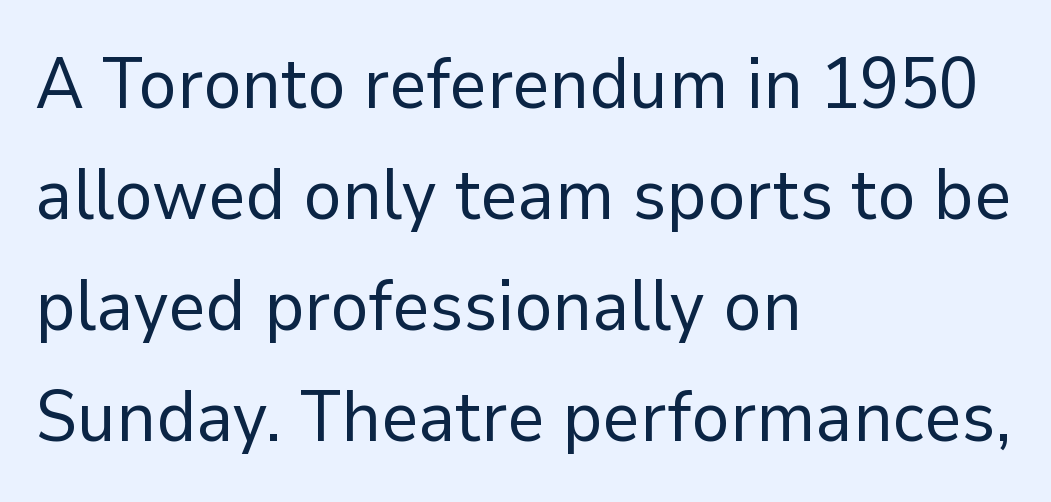
The image shows 72 px regular-weight sans-serif type, upright; set left-aligned, normal line spacing (1.54x), normal letter spacing, not underlined; low stroke contrast and a medium x-height.
